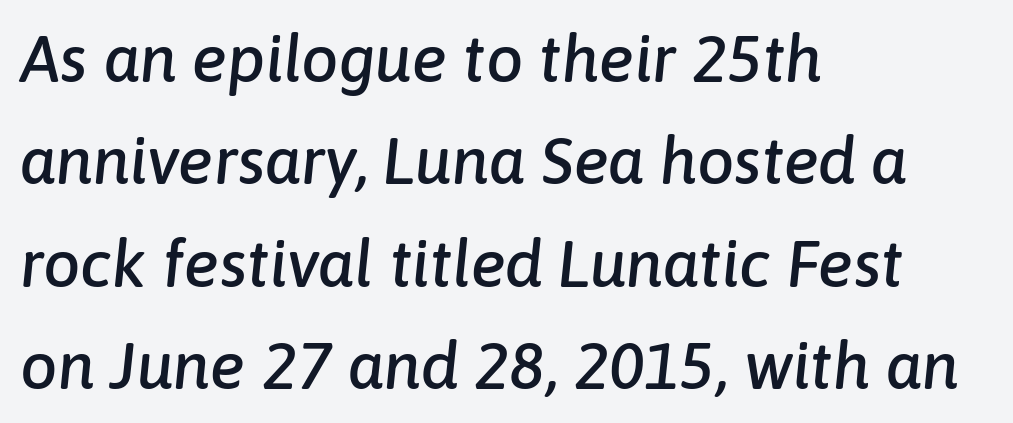
{"italic": "yes", "lean": "right", "slant_degrees": 6, "width": "normal", "stroke_contrast": "low", "x_height": "medium", "monospaced": "no", "underline": "no", "align": "left", "line_spacing": "normal", "line_spacing_ratio": 1.55, "letter_spacing": "normal", "letter_spacing_em": 0.0, "glyph_px": 66}
